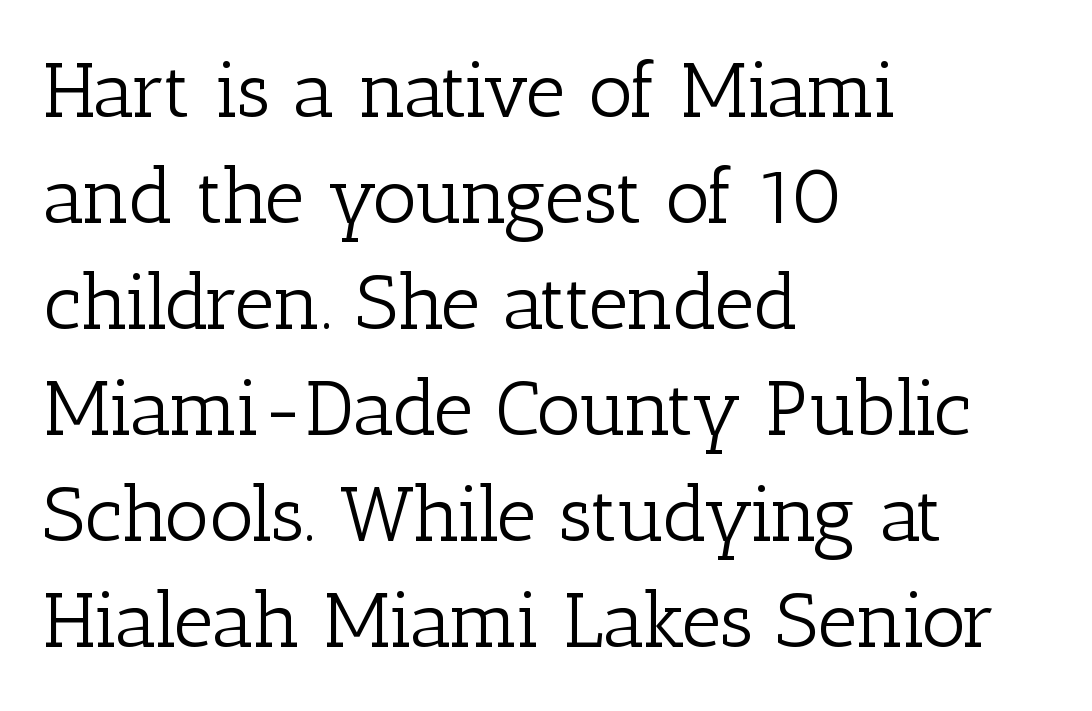
One-word summary of the alignment: left. Just letters on the line, the space beneath them empty. Caption: face not bold, strokes unweighted. This is serif lettering, the kind often seen in printed books. Glyph-to-glyph distance matches everyday printed text. Is there much room between lines? A standard amount, neither cramped nor airy.
